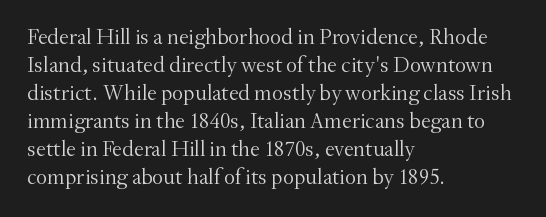
Q: Is the text bold? A: No.
Q: Is the text italic (slanted)? A: No, it is upright.
Q: Is the text underlined? A: No.
Q: How is the paragraph aligned? A: Left-aligned.
Q: Is the spacing between letters normal or unusually wide? A: Normal.
Q: Is the spacing between lines tight, normal or loose? A: Normal.
